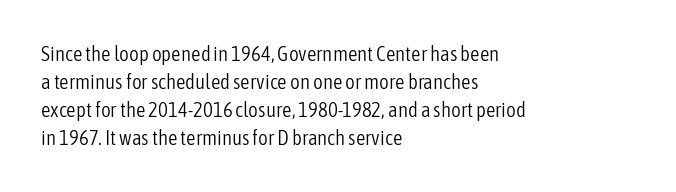
Visually the block forms a straight wall on the left and a jagged coastline on the right. Style check: upright. Bold? No — there's no thickening of the strokes. Notice how descenders clear the ascenders below comfortably — that's standard leading. Each word holds together tightly as a unit, with standard inter-letter gaps.
